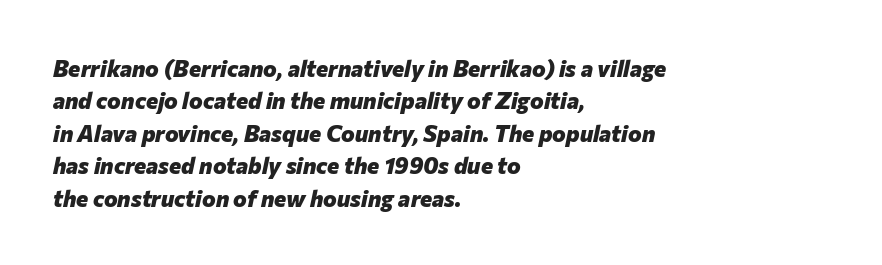
The image shows 23 px bold type, italic (leaning right); set left-aligned, normal line spacing (1.41x), normal letter spacing, not underlined.
